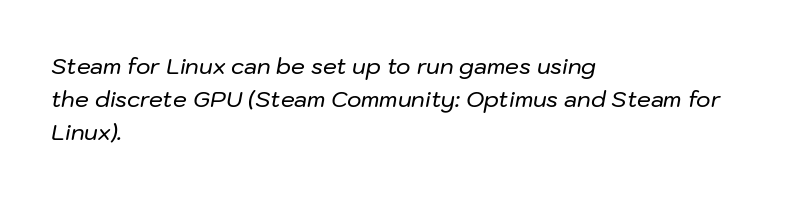
Check the space under the baseline: it is left empty. Vertical spacing — default. The face used here has a pronounced slope to its letters. Line starts are locked; line ends wander.
